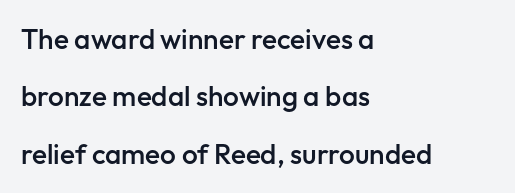
{"serif": "no", "italic": "no", "bold": "semi", "weight": "semibold", "width": "normal", "stroke_contrast": "low", "x_height": "medium", "monospaced": "no", "underline": "no", "align": "left", "line_spacing": "loose", "line_spacing_ratio": 2.05, "letter_spacing": "normal", "letter_spacing_em": 0.0, "glyph_px": 28}
